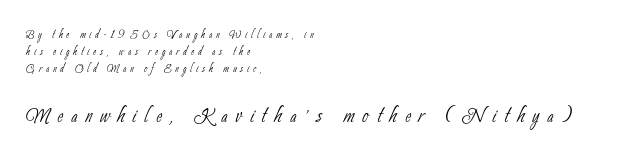
{"serif": "no", "bold": "no", "weight": "thin", "width": "condensed", "stroke_contrast": "low", "x_height": "small", "monospaced": "no", "underline": "no", "align": "left", "line_spacing_ratio": 1.21, "letter_spacing": "wide", "letter_spacing_em": 0.29, "larger_block": "second", "size_ratio": 2.0, "glyph_px": 28}
